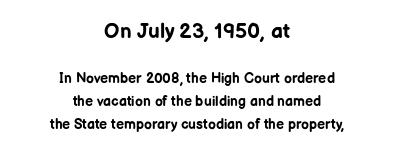
The string is rendered with underlining switched off. The lines sit at an ordinary, default distance from one another. Spacing between characters is what you'd get straight out of the box. Nope, not italic — everything's standing straight. The strokes are fattened all the way to bold. The more generous point size was reserved for the upper chunk.
